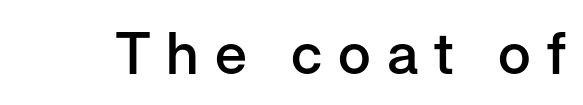
The image shows 58 px semibold sans-serif type, upright; set unusually wide letter spacing (+0.27 em), not underlined; low stroke contrast and a medium x-height.
